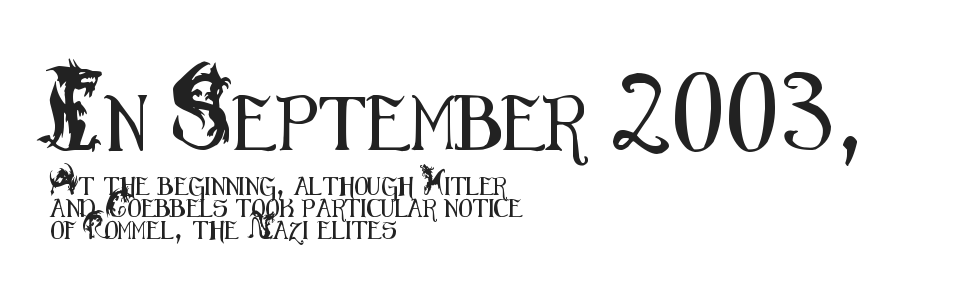
The image shows 55 px condensed sans-serif type, upright; set left-aligned, line spacing 1.23x, normal letter spacing, not underlined; the first (top) block is 3.06x larger; medium stroke contrast and a small x-height.
